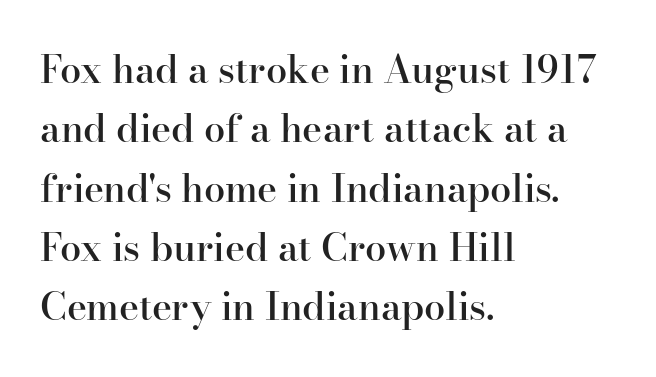
The image shows 38 px semibold serif type, upright; set left-aligned, normal line spacing (1.56x), normal letter spacing, not underlined; high stroke contrast and a small x-height.
